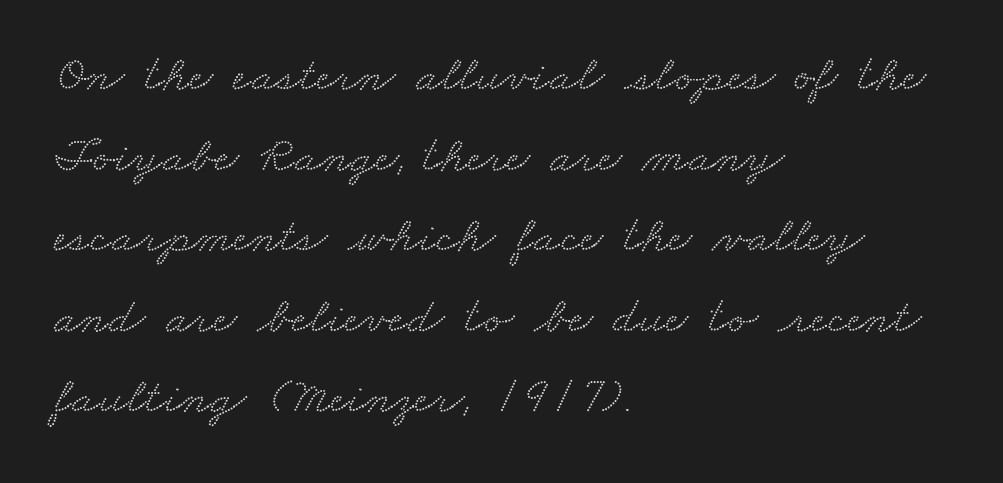
Honestly, there is no underline to notice here at all. The compositor pushed each line to the left boundary. This sample uses a serif face. Summary of vertical rhythm: regular, with standard interline spacing.
